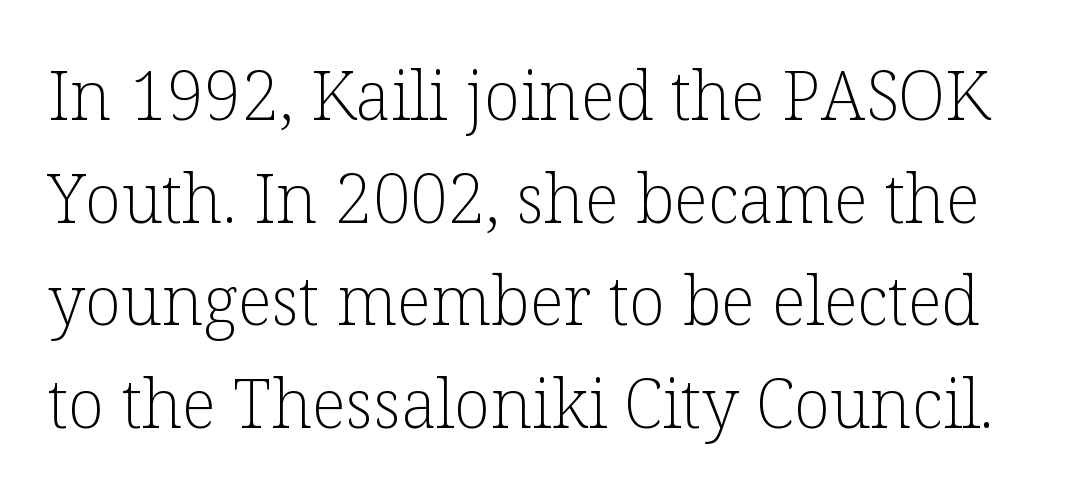
The image shows 67 px light serif type, upright; set normal line spacing (1.53x), normal letter spacing, not underlined; low stroke contrast and a medium x-height.
